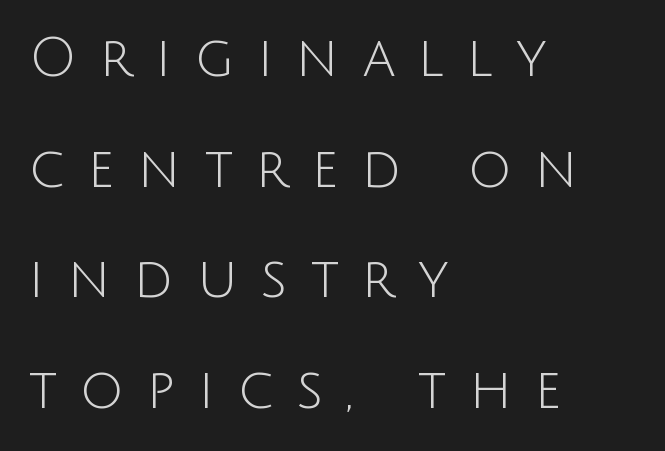
The image shows 54 px light sans-serif type, upright; set left-aligned, loose line spacing (2.05x), unusually wide letter spacing (+0.43 em), not underlined; low stroke contrast and a large x-height.
